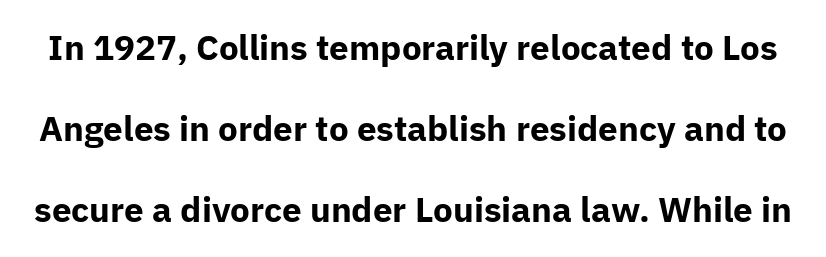
Does the type have serifs? No, each stem ends abruptly. Is the type bold? Yes — the strokes are clearly thick and heavy. Clear beneath every line of the passage. These lines were composed using upright roman letters. Default kerning and tracking; the words read as compact shapes. Proportional: the letters do not fall into vertical columns.
